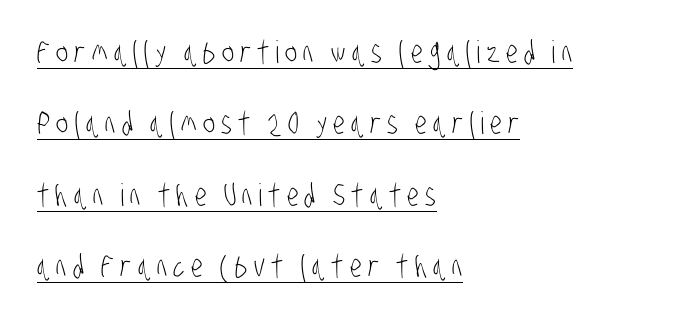
No extra ink here — the face is not bold. The font family rendered here belongs to the sans-serif group. A typesetter would call this proportional, since set widths differ per character. Honestly, the rows look like they've been pulled way apart.
